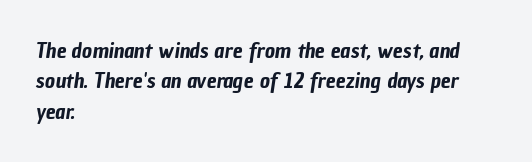
The image shows 22 px text type; set left-aligned, normal line spacing (1.38x), normal letter spacing, not underlined.
